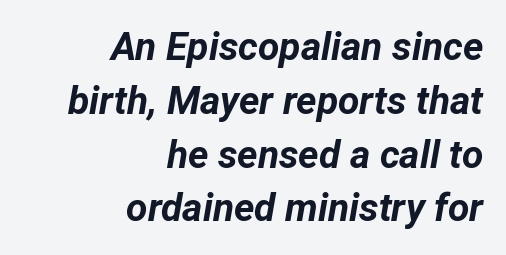
{"italic": "yes", "lean": "right", "slant_degrees": 12, "bold": "yes", "weight": "bold", "width": "normal", "stroke_contrast": "low", "x_height": "medium", "monospaced": "no", "underline": "no", "align": "right", "line_spacing": "normal", "line_spacing_ratio": 1.38, "letter_spacing": "normal", "letter_spacing_em": 0.0, "glyph_px": 39}
